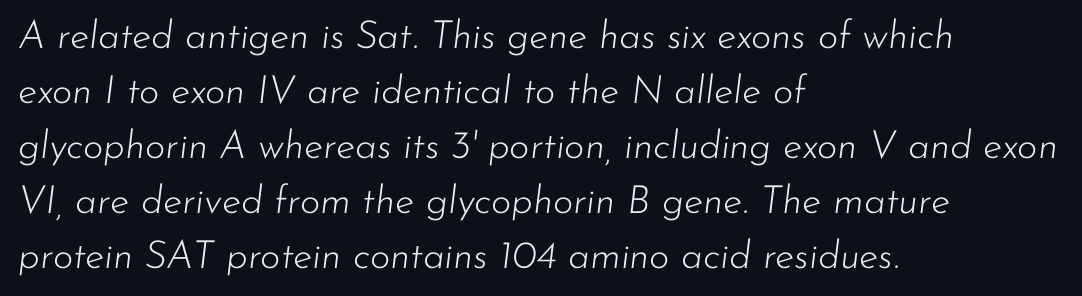
The image shows 39 px light type, italic (leaning right); set left-aligned, normal line spacing (1.41x), normal letter spacing, not underlined; low stroke contrast and a small x-height.
